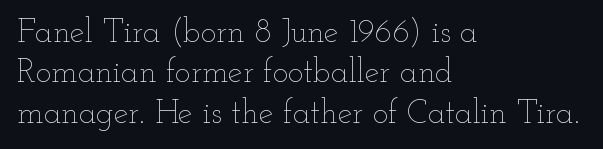
The image shows 33 px thin, wide type, upright; set left-aligned, line spacing 1.22x, normal letter spacing, not underlined; low stroke contrast and a small x-height.
